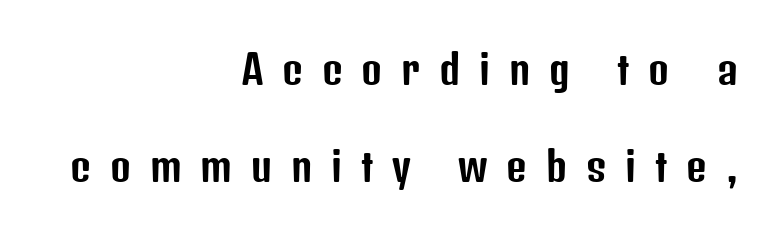
The image shows 40 px condensed sans-serif type, upright; set right-aligned, loose line spacing (2.42x), unusually wide letter spacing (+0.47 em), not underlined; low stroke contrast and a medium x-height.
